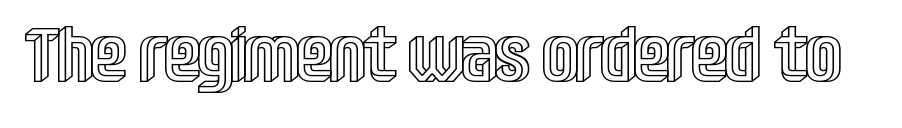
The image shows 77 px condensed type, upright; set normal letter spacing, not underlined; a large x-height.
